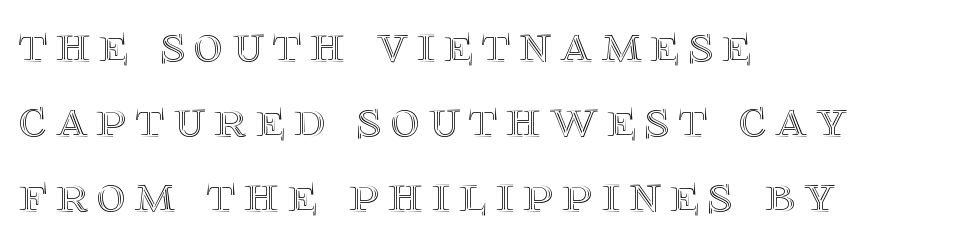
{"italic": "no", "width": "normal", "x_height": "large", "monospaced": "no", "underline": "no", "align": "left", "line_spacing": "normal", "line_spacing_ratio": 1.36, "glyph_px": 55}
